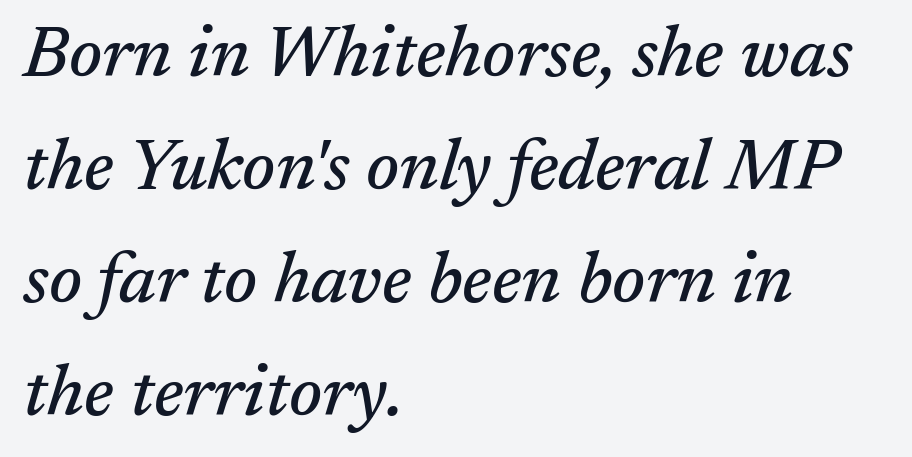
There is no visible air inserted between adjacent glyphs. The space between consecutive lines is moderate. Glance below the letters and you will spot only blank space. The lines in this sample share a left origin and differ only in where they stop. The passage shown is typed in a proportional face where columns would drift. A typesetter would label this face a serif.
